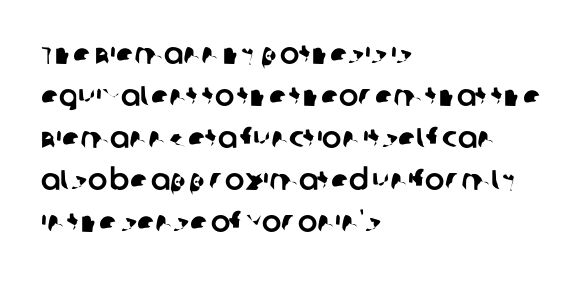
The image shows 29 px sans-serif type; set left-aligned, normal line spacing (1.45x), normal letter spacing, not underlined; low stroke contrast and a large x-height.
